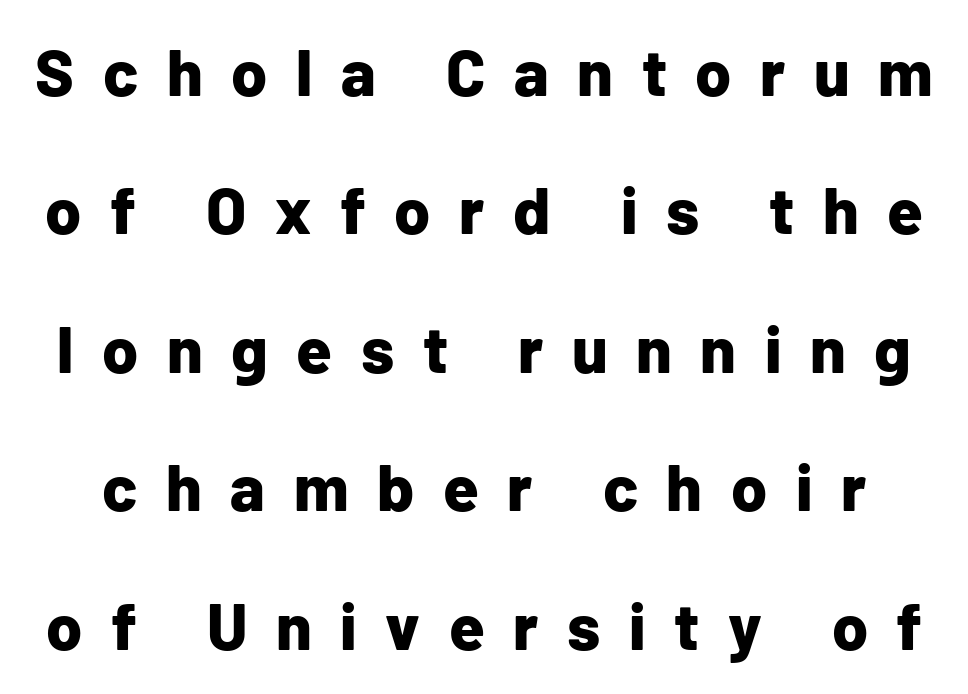
{"serif": "no", "italic": "no", "bold": "yes", "weight": "bold", "width": "normal", "stroke_contrast": "low", "x_height": "medium", "monospaced": "no", "underline": "no", "line_spacing": "loose", "line_spacing_ratio": 2.13, "letter_spacing": "wide", "letter_spacing_em": 0.44, "glyph_px": 65}
